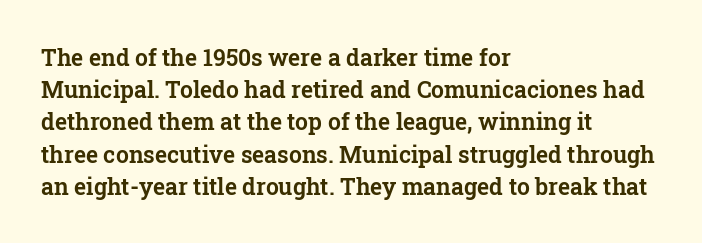
Does the leading feel generous? No, just average. The paragraph shown leans on its left margin. The string is rendered with underlining switched off. Here the glyphs are tracked normally, forming tight word shapes. The font's upright variant was chosen for this text.
